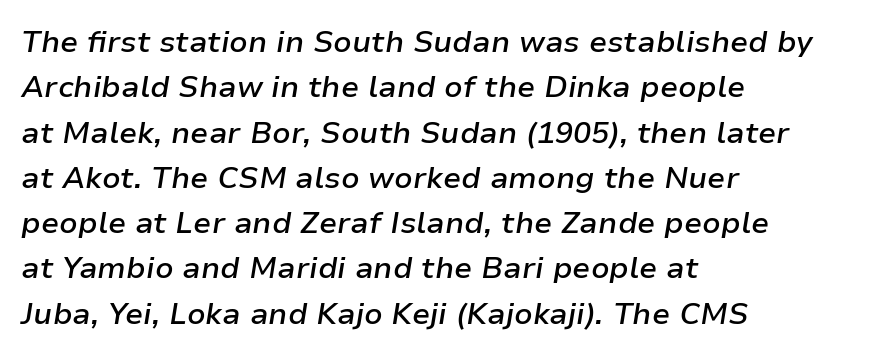
Q: Is the text bold? A: Semi-bold.
Q: Is the text italic (slanted)? A: Yes, it leans right by about 9 degrees.
Q: Is the text underlined? A: No.
Q: How is the paragraph aligned? A: Left-aligned.
Q: Is the spacing between letters normal or unusually wide? A: Normal.
Q: Is the spacing between lines tight, normal or loose? A: Normal.
Q: Width (condensed, normal, or wide)? A: Normal.
Q: Stroke contrast? A: Low.
Q: x-height? A: Medium.
Q: Monospaced? A: No.
